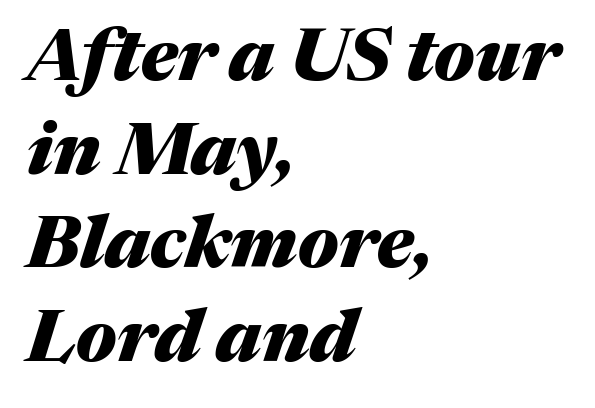
The image shows 72 px heavy type, italic (leaning right); set left-aligned, normal line spacing (1.3x), normal letter spacing, not underlined; medium stroke contrast and a medium x-height.
